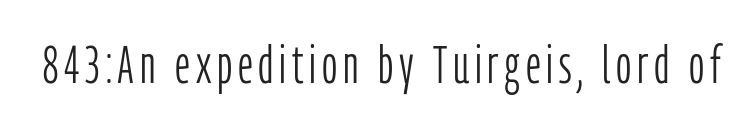
Varying glyph widths throughout — classic text-font behaviour. No feet cap the strokes, marking this as sans-serif type. The axis of the letterforms is exactly vertical. The font is comparable to plain body text, perhaps lighter.
